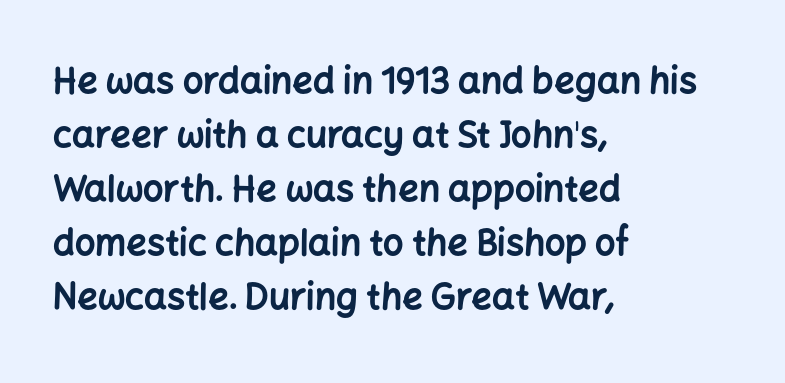
Each row of text sits above clean, open space. Left-aligned paragraph, ragged on the right. Here the glyphs are tracked normally, forming tight word shapes. Summary of vertical rhythm: regular, with standard interline spacing.
